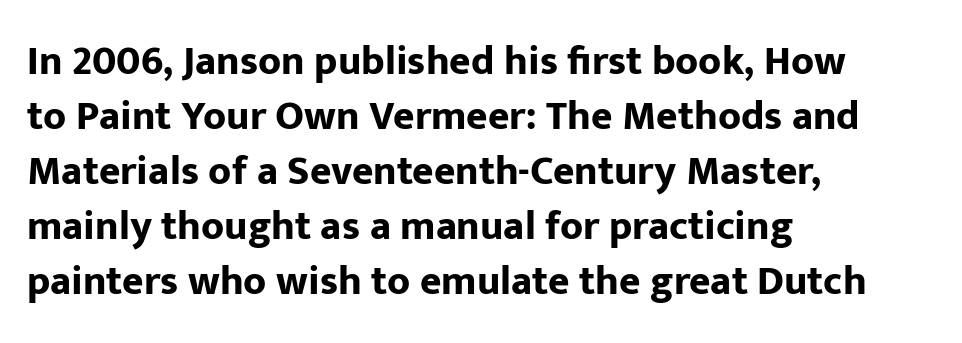
Is the letter spacing exaggerated? No — it looks like the ordinary default. Quick note: underline off. Do the characters align in a grid? No, the font is proportional. The letters stand straight up with perfectly vertical stems. Vertical spacing — default.
